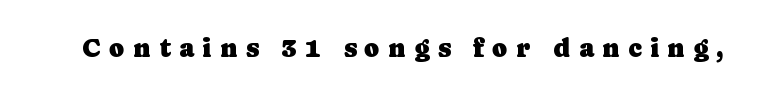
The image shows 26 px text type, upright; set unusually wide letter spacing (+0.32 em), not underlined.
